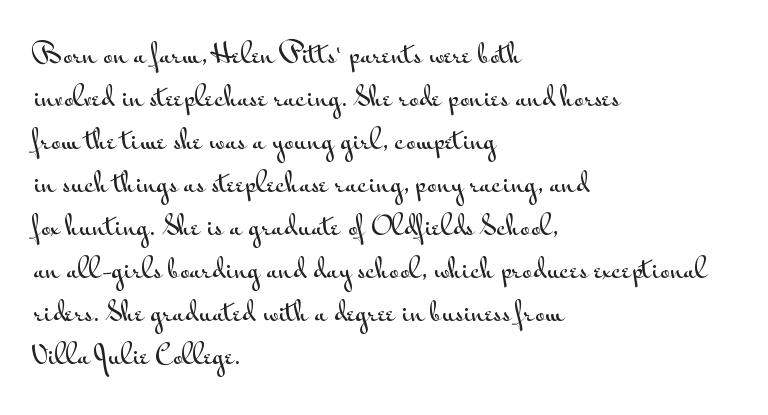
Q: Is the text italic (slanted)? A: Yes.
Q: Is the text underlined? A: No.
Q: How is the paragraph aligned? A: Left-aligned.
Q: Is the spacing between letters normal or unusually wide? A: Normal.
Q: Is the spacing between lines tight, normal or loose? A: Normal.
